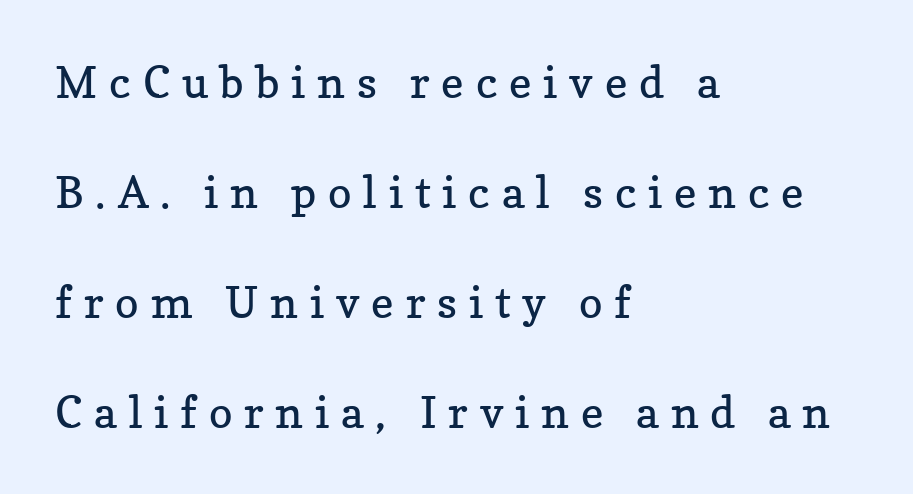
{"serif": "yes", "italic": "no", "bold": "no", "weight": "regular", "width": "normal", "stroke_contrast": "low", "x_height": "medium", "monospaced": "no", "underline": "no", "align": "left", "line_spacing": "loose", "line_spacing_ratio": 2.5, "letter_spacing": "wide", "letter_spacing_em": 0.27, "glyph_px": 44}
